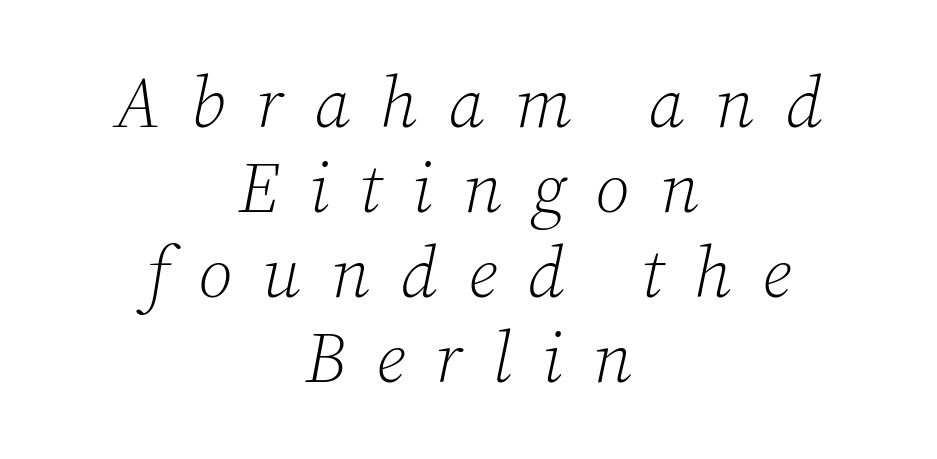
The image shows 72 px light serif type, italic (leaning right); set centered, line spacing 1.18x, unusually wide letter spacing (+0.42 em), not underlined; low stroke contrast and a medium x-height.
